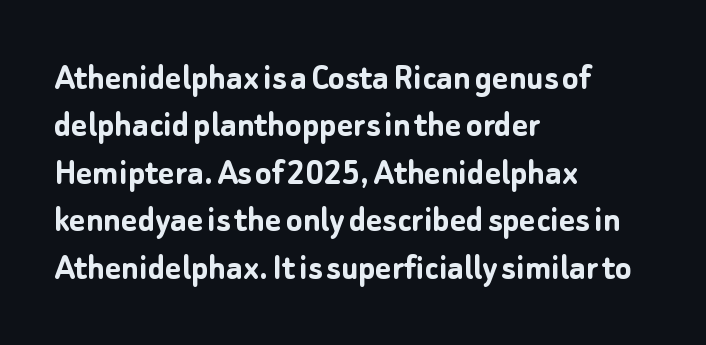
Q: Is the text bold? A: Yes.
Q: Is the text italic (slanted)? A: No, it is upright.
Q: Is the typeface a serif or a sans-serif typeface? A: Sans-serif.
Q: Is the text underlined? A: No.
Q: How is the paragraph aligned? A: Left-aligned.
Q: Is the spacing between letters normal or unusually wide? A: Normal.
Q: Is the spacing between lines tight, normal or loose? A: Normal.
Q: Width (condensed, normal, or wide)? A: Normal.
Q: Stroke contrast? A: Low.
Q: x-height? A: Medium.
Q: Monospaced? A: No.
